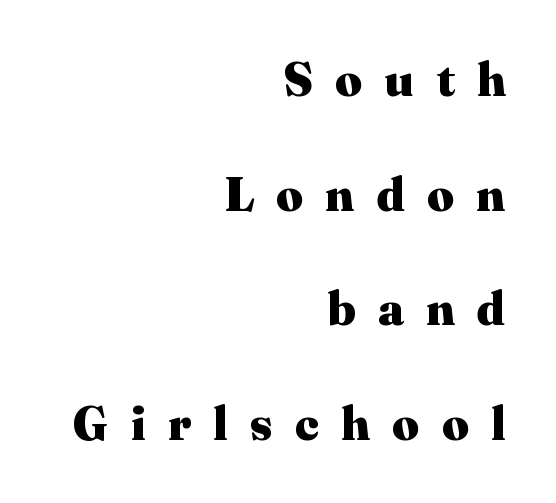
The image shows 47 px heavy serif type, upright; set right-aligned, loose line spacing (2.44x), unusually wide letter spacing (+0.47 em), not underlined; medium stroke contrast and a medium x-height.
